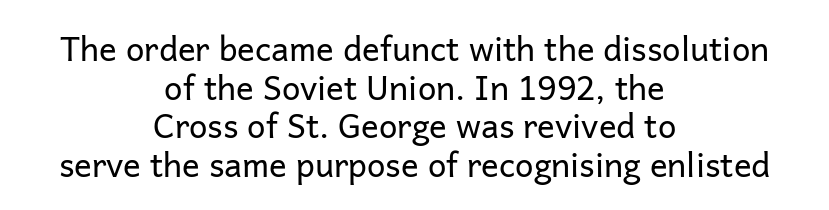
{"serif": "no", "italic": "no", "bold": "no", "weight": "regular", "width": "normal", "stroke_contrast": "low", "x_height": "medium", "monospaced": "no", "underline": "no", "align": "center", "line_spacing_ratio": 1.17, "letter_spacing": "normal", "letter_spacing_em": 0.0, "glyph_px": 33}
